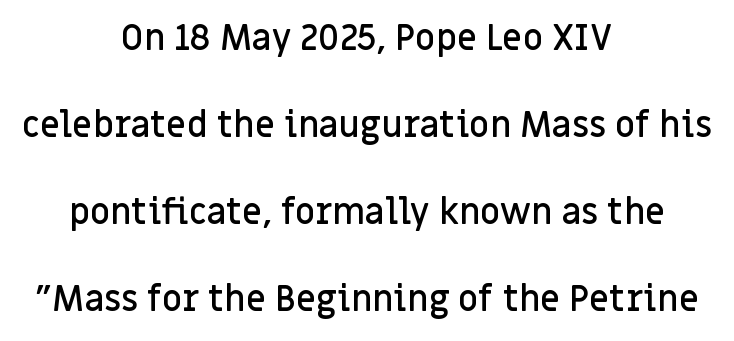
Q: Is the text bold? A: Semi-bold.
Q: Is the text italic (slanted)? A: No, it is upright.
Q: Is the typeface a serif or a sans-serif typeface? A: Sans-serif.
Q: Is the text underlined? A: No.
Q: How is the paragraph aligned? A: Centered.
Q: Is the spacing between letters normal or unusually wide? A: Normal.
Q: Is the spacing between lines tight, normal or loose? A: Loose.
Q: Width (condensed, normal, or wide)? A: Normal.
Q: Stroke contrast? A: Low.
Q: x-height? A: Large.
Q: Monospaced? A: No.
